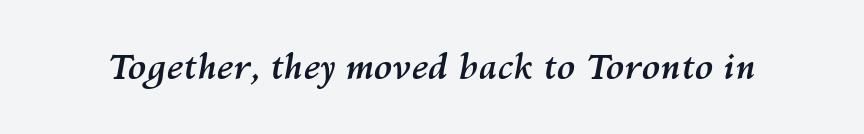
The image shows 34 px semibold type, italic (leaning right); set normal letter spacing, not underlined; medium stroke contrast and a medium x-height.
